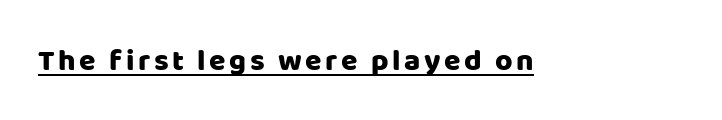
The image shows 30 px sans-serif type, upright; set underlined; low stroke contrast and a large x-height.
